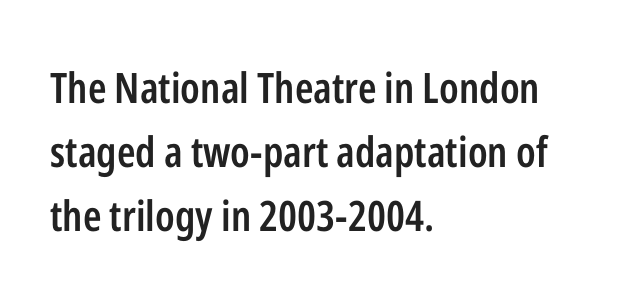
Q: Is the text bold? A: Semi-bold.
Q: Is the text italic (slanted)? A: No, it is upright.
Q: Is the typeface a serif or a sans-serif typeface? A: Sans-serif.
Q: Is the text underlined? A: No.
Q: How is the paragraph aligned? A: Left-aligned.
Q: Is the spacing between letters normal or unusually wide? A: Normal.
Q: Is the spacing between lines tight, normal or loose? A: Normal.
Q: Width (condensed, normal, or wide)? A: Condensed.
Q: Stroke contrast? A: Low.
Q: x-height? A: Medium.
Q: Monospaced? A: No.
